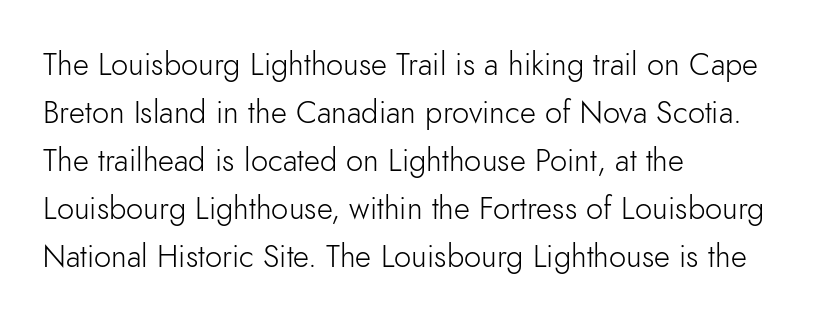
Looks like regular typesetting: each glyph gets only the width it needs. A typesetter would call this leading conventional body-copy spacing. Words appear dense and cohesive because spacing is normal. The glyphs in this specimen are sans serif. One-word summary of the alignment: left. Nope, not italic — everything's standing straight.
